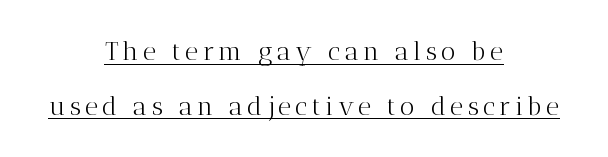
The image shows 26 px text type, upright; set centered, loose line spacing (2.11x), underlined.
